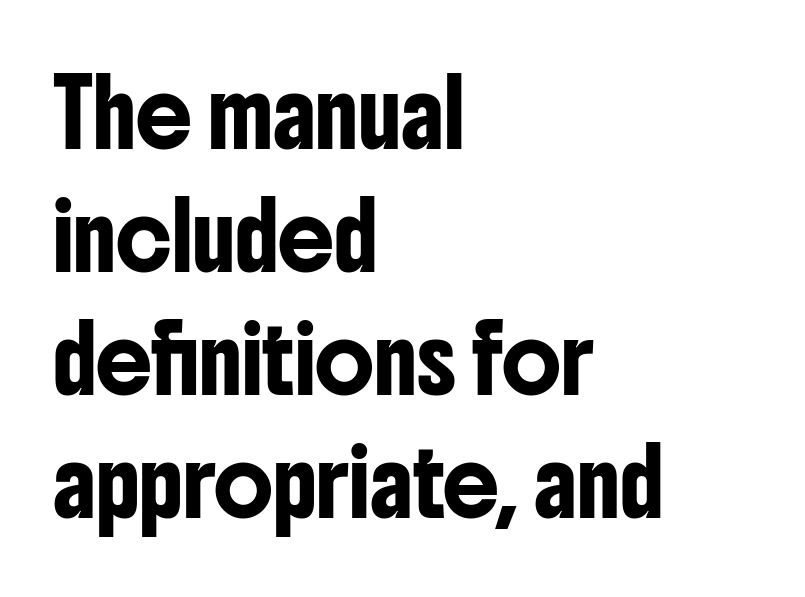
The image shows 63 px condensed sans-serif type, upright; set left-aligned, loose line spacing (1.95x), normal letter spacing, not underlined; low stroke contrast and a medium x-height.
